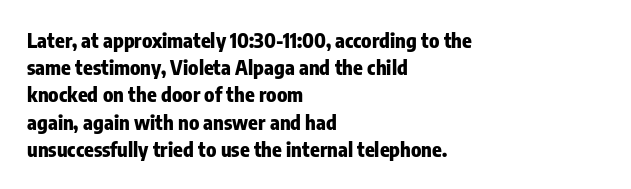
Vertical strokes here are truly vertical. Line spacing here is normal. The rendering anchors every line to the left-hand side. Short note: letters normally spaced. Has an underline been added? It has not. The sample has been set heavy, in full bold.
